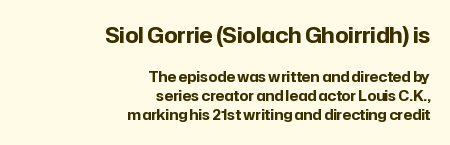
Q: Is the text bold? A: Yes.
Q: Is the text italic (slanted)? A: No, it is upright.
Q: Is the text underlined? A: No.
Q: How is the paragraph aligned? A: Right-aligned.
Q: Is the spacing between letters normal or unusually wide? A: Normal.
Q: Is the spacing between lines tight, normal or loose? A: Normal.
Q: Which block of text is set in a larger size, the first (top) or the second (bottom)? A: The first (top) one.
